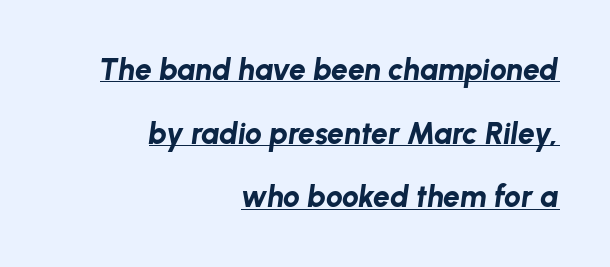
Slanted lettering throughout. Each word holds together tightly as a unit, with standard inter-letter gaps. This sample carries an underscore along the baseline area. This sample is right-justified, so line beginnings fall wherever the words allow. Every letter is thick-stroked: bold, no question. The rendering uses natural spacing where letterforms have individual widths.
